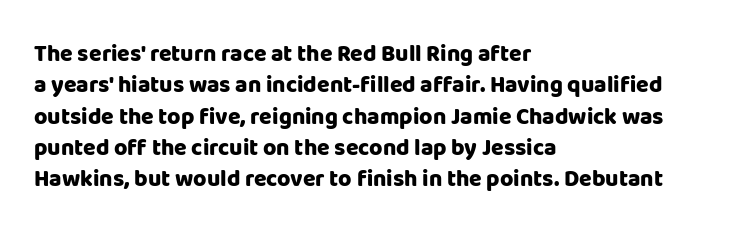
If you drew a line through each stem, it would be perfectly vertical. The face used here has the dense, thick strokes of a bold. All the whitespace from short lines collects on the right. Observe the ordinary spacing: letters are neighbours, not strangers. Rule under the text: the space is simply empty.
